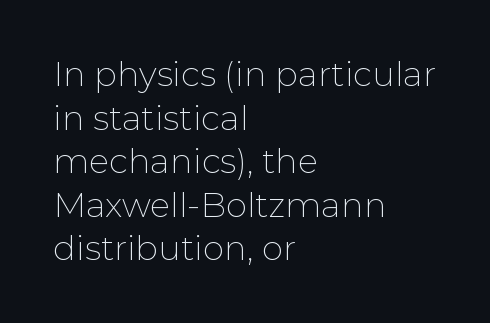
Does the lettering tilt? It doesn't — this is upright. Each line starts at the same left margin while the right side varies. The passage shown stacks its lines at a standard gap. The rendering uses natural spacing where letterforms have individual widths. Decoration check: the copy has no underline.
